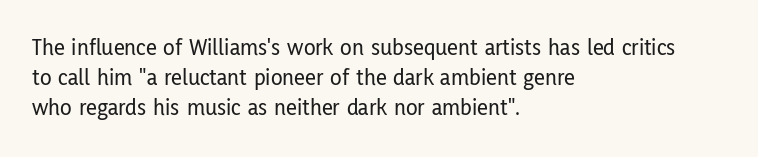
This sample uses an upright cut, with every glyph sitting square on the baseline. The space beneath each line is pristine and unruled. Short note: letters normally spaced. A classic flush-left, rag-right setting is used for this passage.
